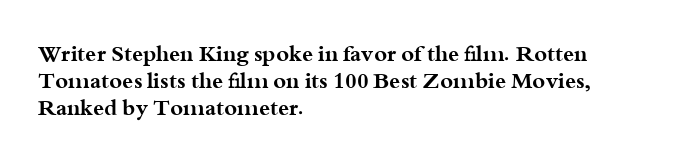
Q: Is the text bold? A: Yes.
Q: Is the text italic (slanted)? A: No, it is upright.
Q: Is the text underlined? A: No.
Q: How is the paragraph aligned? A: Left-aligned.
Q: Is the spacing between letters normal or unusually wide? A: Normal.
